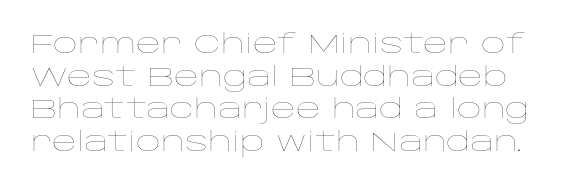
The weight would be labelled regular, book, light, or lighter still. The type sits square on the baseline with zero lean. Check under the words: just untouched page. Between one letter and the next there's only the usual sliver of space.
